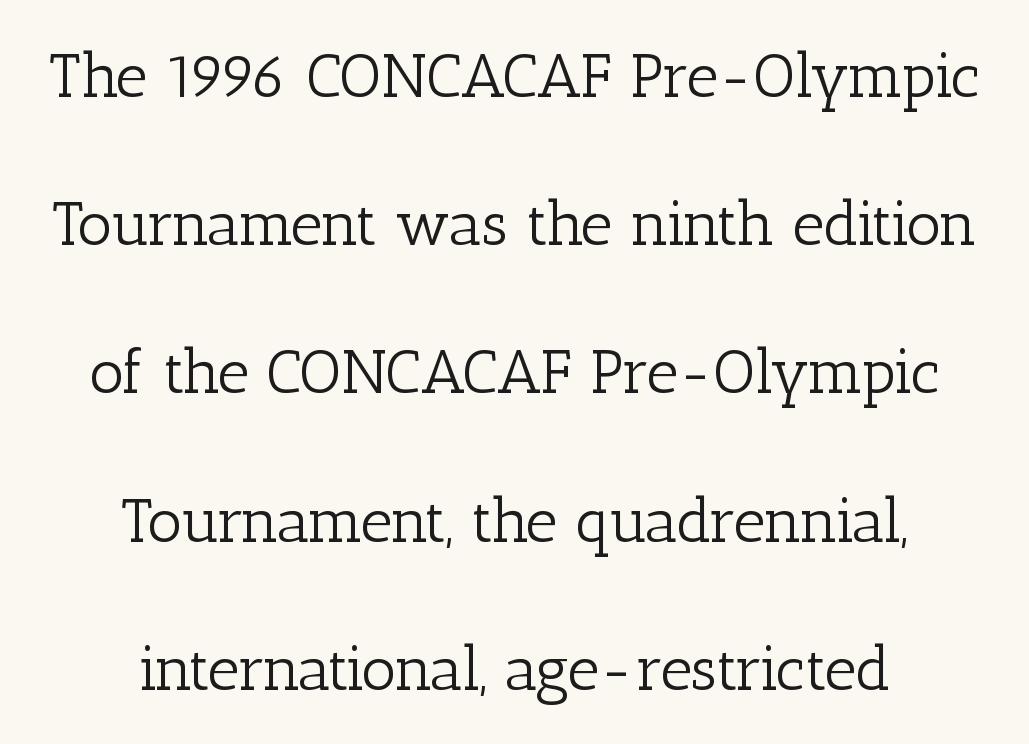
The image shows 62 px light serif type, upright; set centered, loose line spacing (2.39x), normal letter spacing, not underlined; low stroke contrast and a medium x-height.
